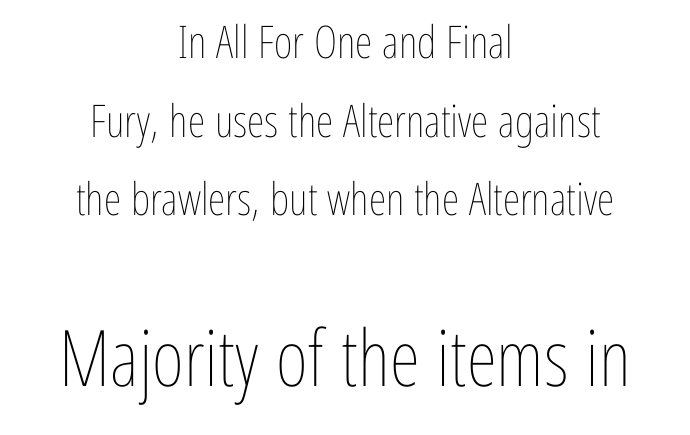
If you drew a line through each stem, it would be perfectly vertical. Typeset on center — no edge is straight. Type without underlining. Weight: regular or lighter.
